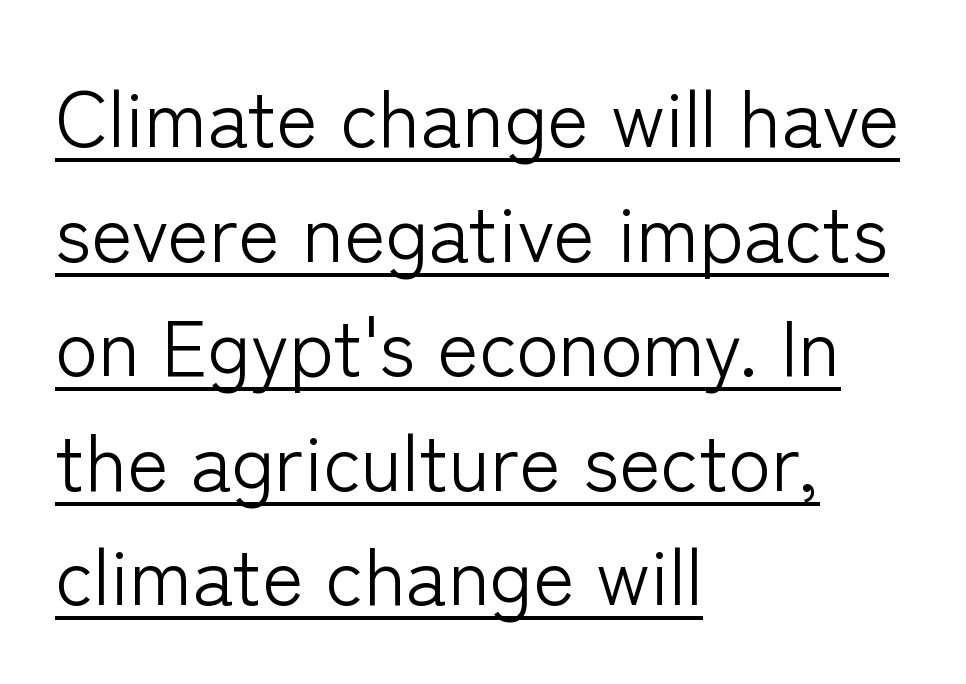
No italicization has been applied; the sample stays upright. Nobody touched the tracking dial on this one. The lines are quadded left. Nothing heavy about these letters — not bold at all.
